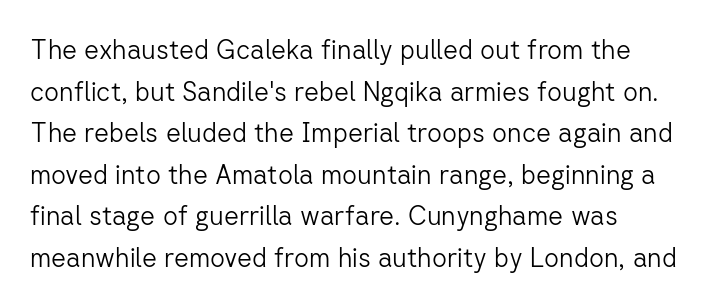
The image shows 26 px text type, upright; set normal line spacing (1.6x), normal letter spacing, not underlined.
